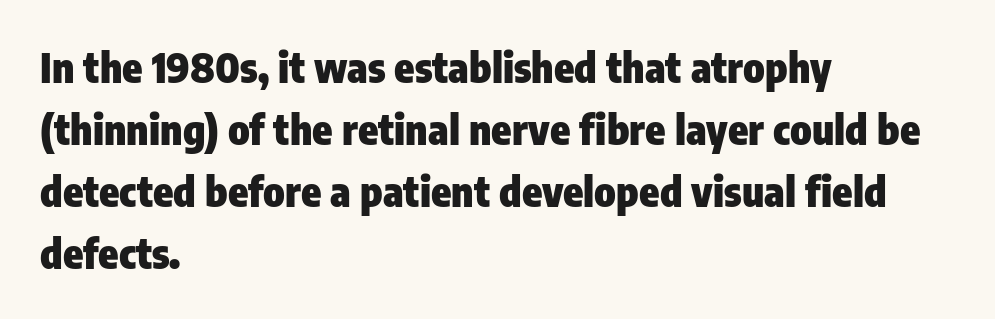
Q: Is the text bold? A: Yes.
Q: Is the text italic (slanted)? A: No, it is upright.
Q: Is the typeface a serif or a sans-serif typeface? A: Sans-serif.
Q: Is the text underlined? A: No.
Q: How is the paragraph aligned? A: Left-aligned.
Q: Is the spacing between letters normal or unusually wide? A: Normal.
Q: Is the spacing between lines tight, normal or loose? A: Normal.
Q: Width (condensed, normal, or wide)? A: Condensed.
Q: Stroke contrast? A: Low.
Q: x-height? A: Medium.
Q: Monospaced? A: No.
